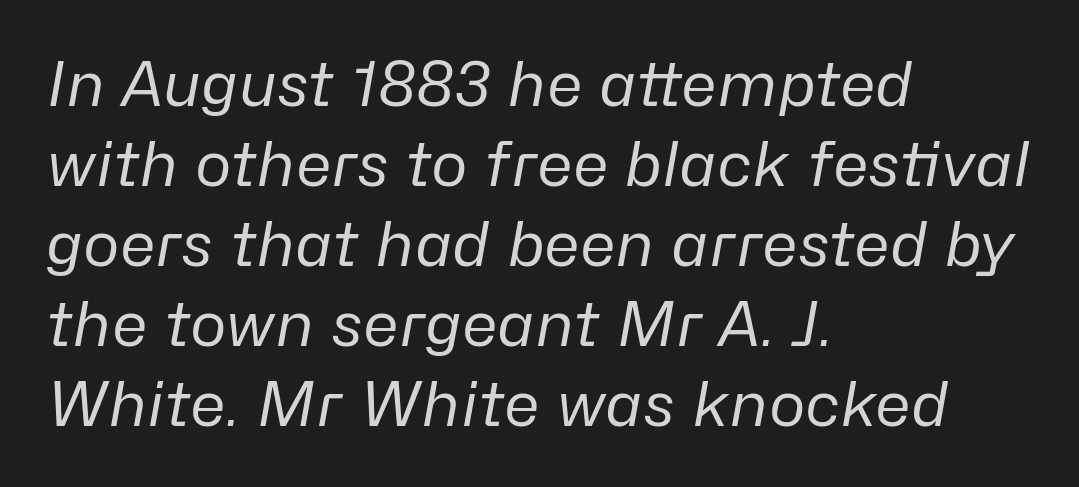
{"italic": "yes", "lean": "right", "slant_degrees": 10, "bold": "no", "weight": "regular", "width": "normal", "stroke_contrast": "low", "x_height": "medium", "monospaced": "no", "underline": "no", "align": "left", "line_spacing": "normal", "line_spacing_ratio": 1.29, "letter_spacing": "normal", "letter_spacing_em": 0.0, "glyph_px": 62}
